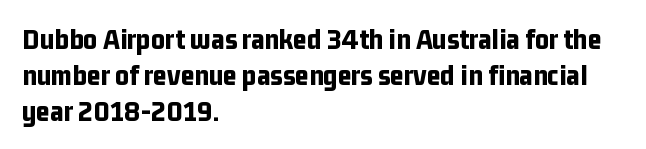
Q: Is the text bold? A: Yes.
Q: Is the text italic (slanted)? A: No, it is upright.
Q: Is the typeface a serif or a sans-serif typeface? A: Sans-serif.
Q: Is the text underlined? A: No.
Q: How is the paragraph aligned? A: Left-aligned.
Q: Is the spacing between letters normal or unusually wide? A: Normal.
Q: Width (condensed, normal, or wide)? A: Condensed.
Q: Stroke contrast? A: Low.
Q: x-height? A: Medium.
Q: Monospaced? A: No.
